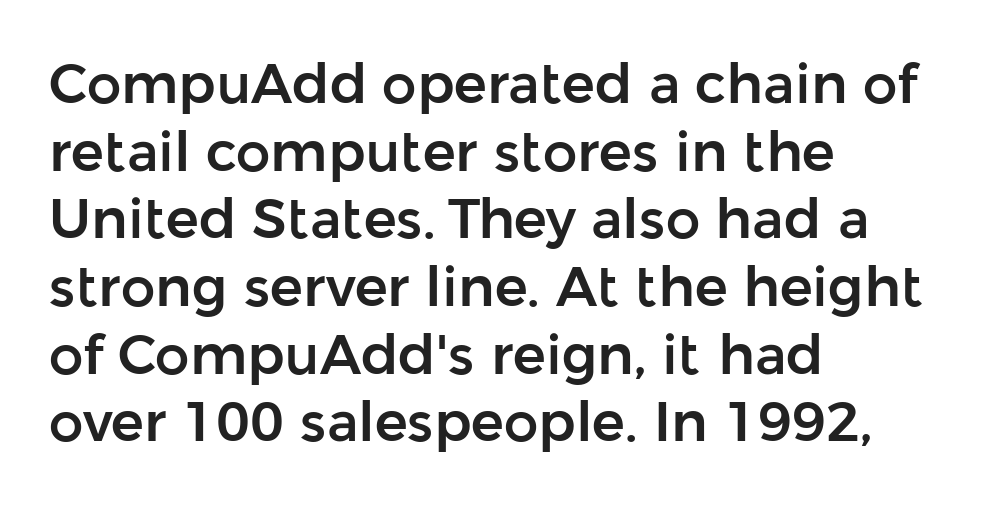
{"serif": "no", "italic": "no", "width": "normal", "stroke_contrast": "low", "x_height": "medium", "monospaced": "no", "underline": "no", "align": "left", "line_spacing_ratio": 1.23, "letter_spacing": "normal", "letter_spacing_em": 0.0, "glyph_px": 55}
